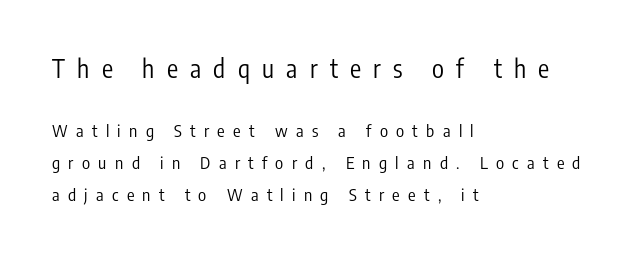
{"italic": "no", "bold": "no", "underline": "no", "align": "left", "line_spacing_ratio": 1.88, "letter_spacing": "wide", "letter_spacing_em": 0.49, "larger_block": "first", "size_ratio": 1.47, "glyph_px": 25}
